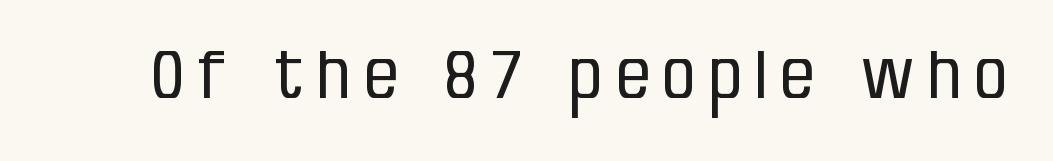
Q: Is the text bold? A: No.
Q: Is the text italic (slanted)? A: No, it is upright.
Q: Is the typeface a serif or a sans-serif typeface? A: Sans-serif.
Q: Is the text underlined? A: No.
Q: Is the spacing between letters normal or unusually wide? A: Unusually wide.
Q: Width (condensed, normal, or wide)? A: Condensed.
Q: Stroke contrast? A: Low.
Q: x-height? A: Large.
Q: Monospaced? A: No.
